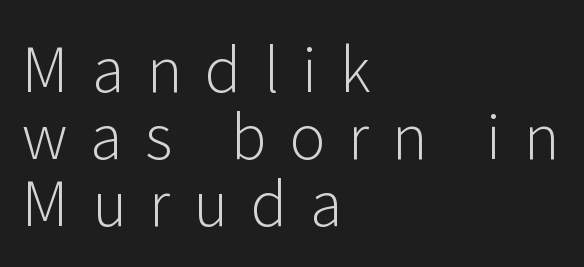
Q: Is the text bold? A: No.
Q: Is the text italic (slanted)? A: No, it is upright.
Q: Is the typeface a serif or a sans-serif typeface? A: Sans-serif.
Q: Is the text underlined? A: No.
Q: How is the paragraph aligned? A: Left-aligned.
Q: Is the spacing between letters normal or unusually wide? A: Unusually wide.
Q: Is the spacing between lines tight, normal or loose? A: Tight.
Q: Width (condensed, normal, or wide)? A: Normal.
Q: Stroke contrast? A: Low.
Q: x-height? A: Medium.
Q: Monospaced? A: No.
